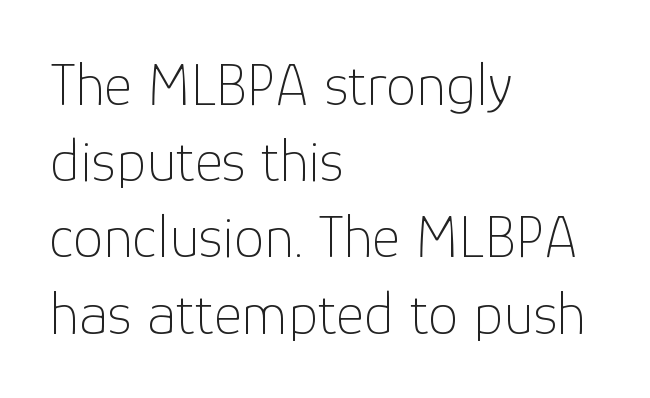
The image shows 61 px thin sans-serif type, upright; set left-aligned, normal line spacing (1.25x), normal letter spacing, not underlined; low stroke contrast and a medium x-height.
